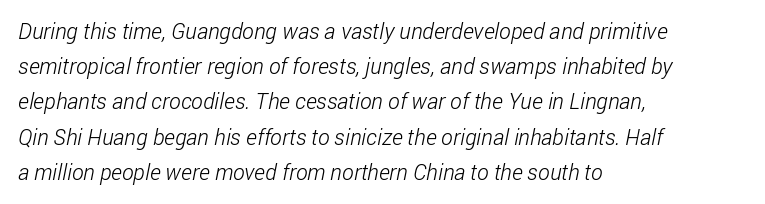
{"bold": "no", "underline": "no", "align": "left", "line_spacing": "normal", "line_spacing_ratio": 1.6, "letter_spacing": "normal", "letter_spacing_em": 0.0, "glyph_px": 22}
